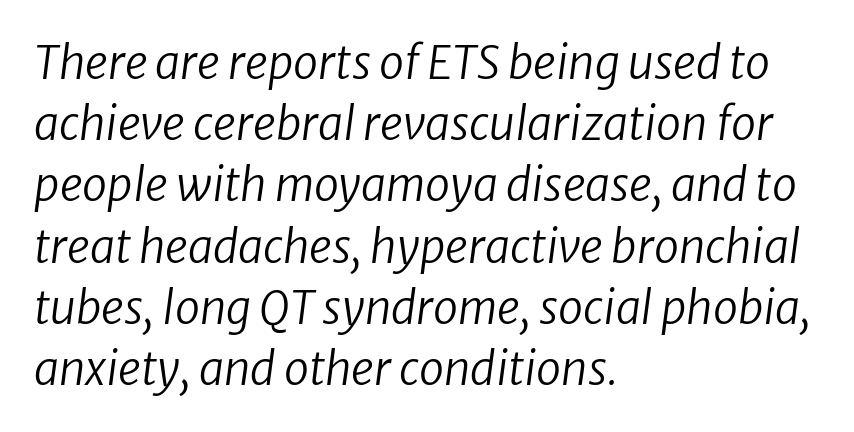
Q: Is the text bold? A: No.
Q: Is the text italic (slanted)? A: Yes, it leans right by about 8 degrees.
Q: Is the text underlined? A: No.
Q: How is the paragraph aligned? A: Left-aligned.
Q: Is the spacing between letters normal or unusually wide? A: Normal.
Q: Is the spacing between lines tight, normal or loose? A: Normal.
Q: Width (condensed, normal, or wide)? A: Normal.
Q: Stroke contrast? A: Low.
Q: x-height? A: Medium.
Q: Monospaced? A: No.
